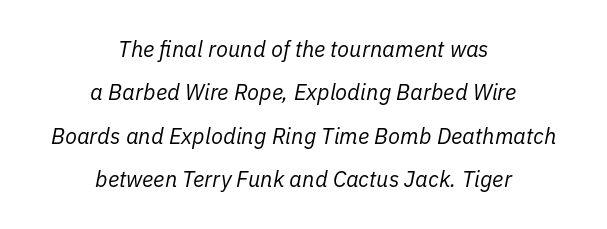
{"italic": "yes", "lean": "right", "slant_degrees": 11, "bold": "no", "underline": "no", "align": "center", "line_spacing": "loose", "line_spacing_ratio": 1.97, "letter_spacing": "normal", "letter_spacing_em": 0.0, "glyph_px": 22}
